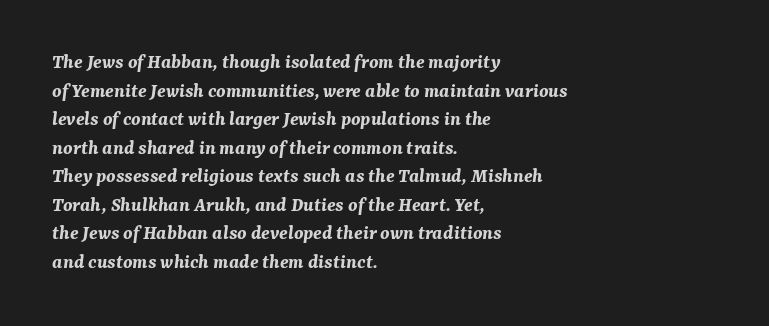
{"italic": "yes", "lean": "right", "slant_degrees": 7, "bold": "yes", "underline": "no", "align": "left", "line_spacing": "normal", "line_spacing_ratio": 1.36, "letter_spacing": "normal", "letter_spacing_em": 0.0, "glyph_px": 21}
